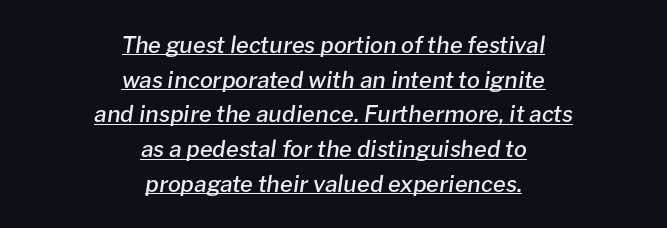
Typographic density is moderately raised because the face is semibold. The typesetter has applied underlining to the passage shown. Whoever set this chose a conventional vertical rhythm. Layout note: lines centered. There is no visible air inserted between adjacent glyphs.
